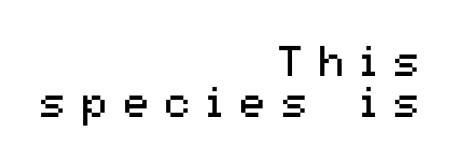
The image shows 43 px regular-weight sans-serif type, upright; set right-aligned, tight line spacing (0.96x), unusually wide letter spacing (+0.37 em), not underlined; medium stroke contrast and a medium x-height.
